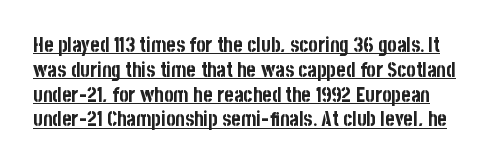
The letters sit at their default tracking, neither squeezed nor spread. Look at the stroke-to-counter ratio: heavy, a bold. You can tell it's not italic because the verticals are truly vertical. Emphasis is given by a line drawn under the lettering.
